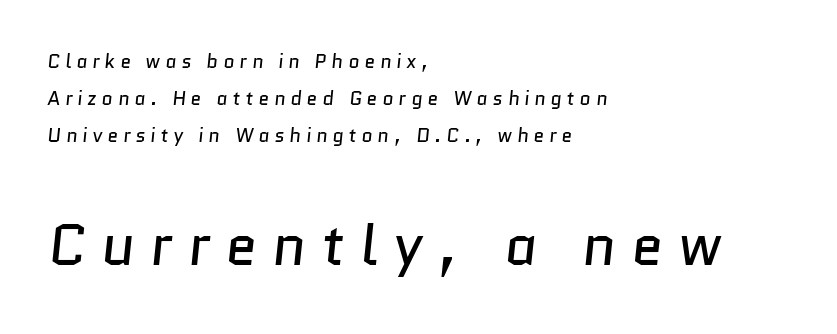
Q: Is the text bold? A: No.
Q: Is the typeface a serif or a sans-serif typeface? A: Sans-serif.
Q: Is the text underlined? A: No.
Q: How is the paragraph aligned? A: Left-aligned.
Q: Is the spacing between letters normal or unusually wide? A: Unusually wide.
Q: Is the spacing between lines tight, normal or loose? A: Loose.
Q: Which block of text is set in a larger size, the first (top) or the second (bottom)? A: The second (bottom) one.
Q: Width (condensed, normal, or wide)? A: Normal.
Q: Stroke contrast? A: Low.
Q: x-height? A: Medium.
Q: Monospaced? A: No.
